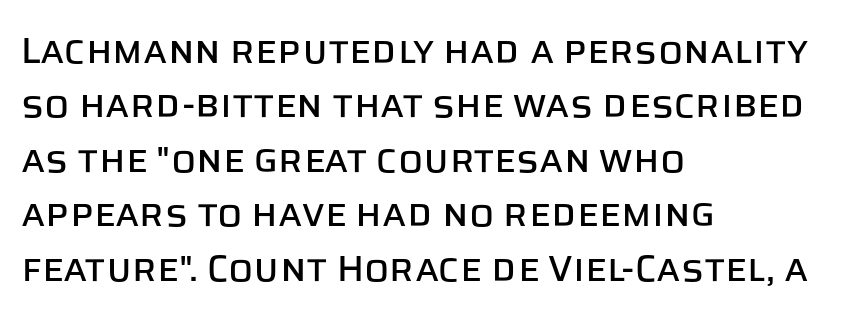
{"serif": "no", "italic": "no", "width": "normal", "stroke_contrast": "low", "x_height": "large", "monospaced": "no", "underline": "no", "align": "left", "line_spacing": "normal", "line_spacing_ratio": 1.47, "letter_spacing": "normal", "letter_spacing_em": 0.0, "glyph_px": 37}
